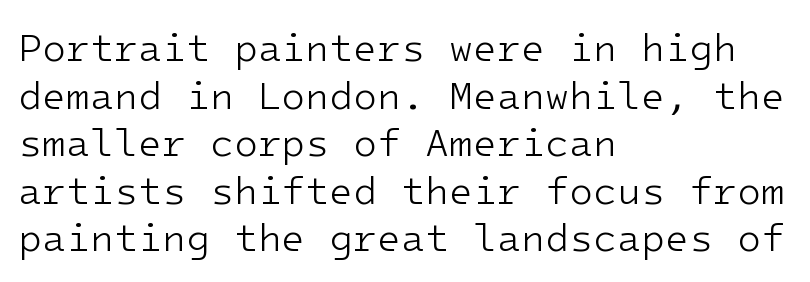
Examine the stroke ends and you'll find no serifs. The face used here is rendered with its standard letterfit. The font is comparable to plain body text, perhaps lighter. Line beginnings align vertically; line endings do not. Tall strokes in this sample are plumb rather than angled.
